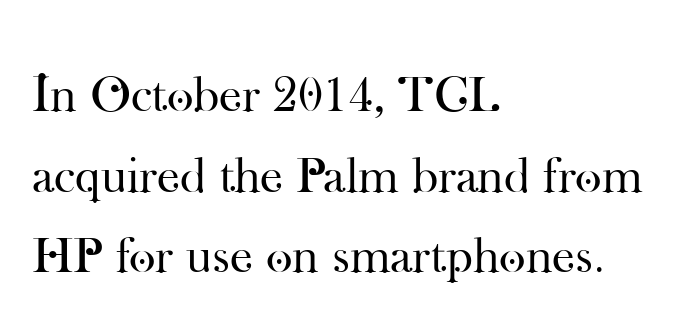
The image shows 51 px regular-weight serif type, upright; set left-aligned, normal line spacing (1.58x), normal letter spacing, not underlined; high stroke contrast and a small x-height.
